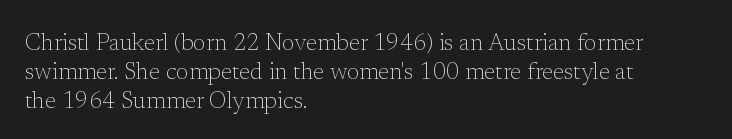
The image shows 23 px text type, upright; set left-aligned, normal line spacing (1.26x), normal letter spacing, not underlined.
